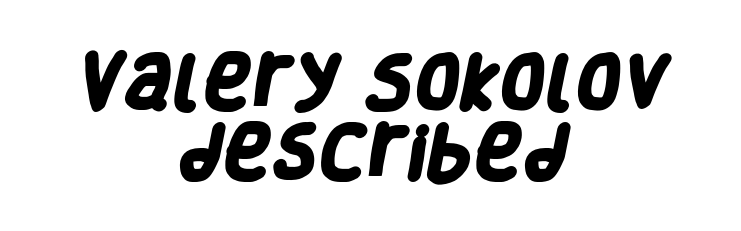
Reading down the block, each line starts at a different indent, mirrored at its end. These lines keep a tight, regular rhythm from letter to letter. Heavy-handed strokes throughout: this text is bold. Unlike a traditional serif, this face leaves its strokes unadorned. Quick note: underline off. Proportional: the letters do not fall into vertical columns.
